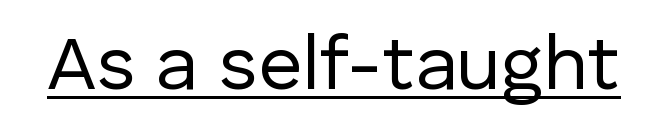
{"serif": "no", "italic": "no", "bold": "no", "weight": "regular", "width": "normal", "stroke_contrast": "low", "x_height": "medium", "monospaced": "no", "underline": "yes", "letter_spacing": "normal", "letter_spacing_em": 0.0, "glyph_px": 77}
